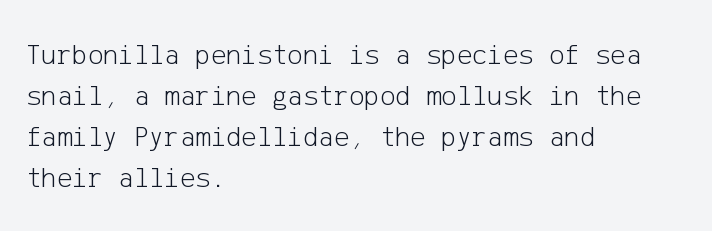
The passage shown is typeset with a sans-serif family. Caption: face not bold, strokes unweighted. Italic? Not at all — the glyphs are vertical. Each new line begins a customary step beneath the previous one.
